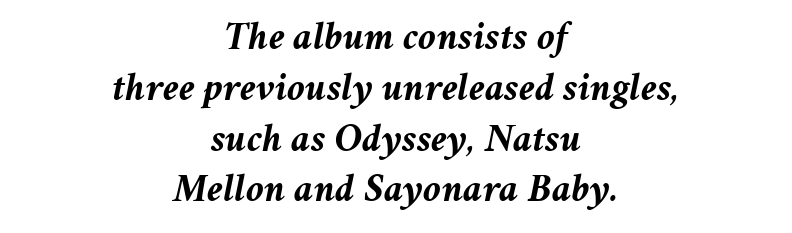
The image shows 40 px semibold type, italic (leaning right); set centered, normal line spacing (1.27x), normal letter spacing, not underlined; medium stroke contrast and a medium x-height.
